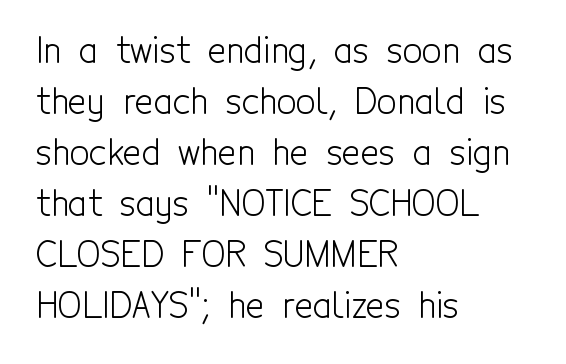
The image shows 35 px light, condensed sans-serif type, upright; set left-aligned, normal line spacing (1.46x), normal letter spacing, not underlined; a medium x-height.
